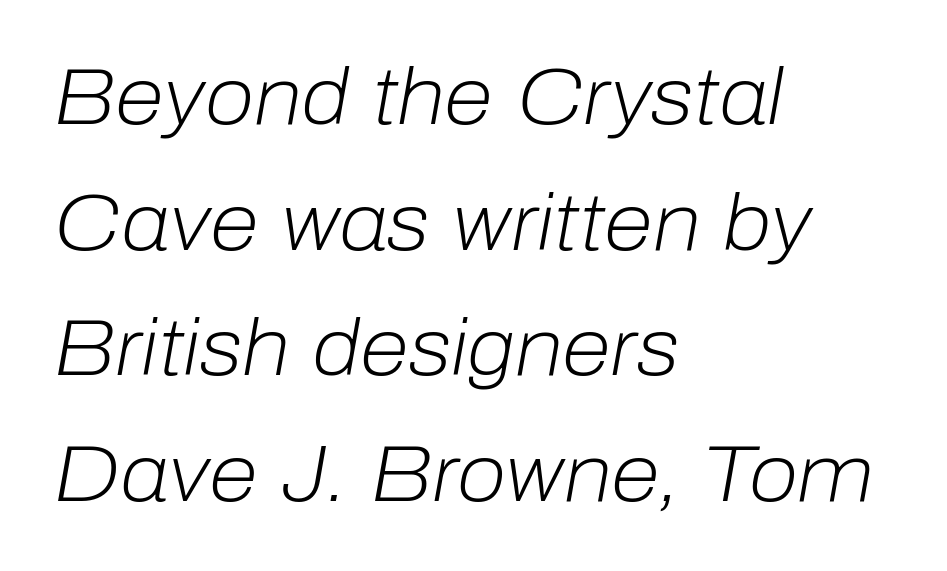
It's the slanting kind of type. Regular leading. A clean baseline with only descenders dipping below it. The typeface has the unassuming heft of standard copy or less. Character widths vary here, with narrow letters taking less room than wide ones.
